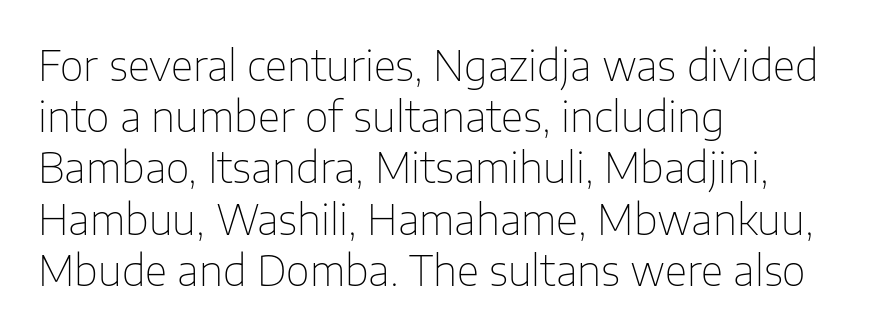
The image shows 41 px thin sans-serif type, upright; set left-aligned, normal line spacing (1.25x), normal letter spacing, not underlined; low stroke contrast and a medium x-height.
